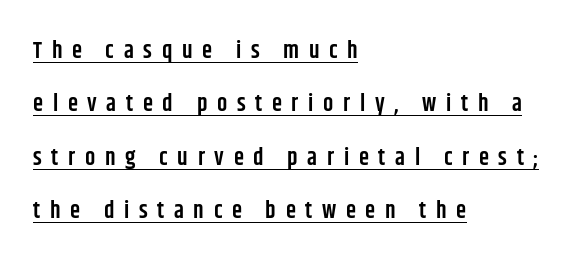
{"italic": "no", "bold": "semi", "underline": "yes", "align": "left", "line_spacing": "loose", "line_spacing_ratio": 2.32, "letter_spacing": "wide", "letter_spacing_em": 0.42, "glyph_px": 23}
